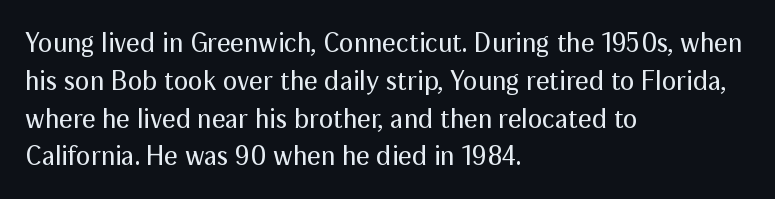
The image shows 27 px text type, upright; set left-aligned, normal line spacing (1.4x), normal letter spacing, not underlined.
